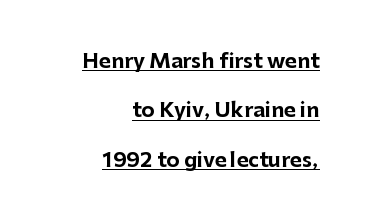
{"italic": "no", "bold": "yes", "underline": "yes", "align": "right", "line_spacing": "loose", "line_spacing_ratio": 2.47, "letter_spacing": "normal", "letter_spacing_em": 0.0, "glyph_px": 20}
